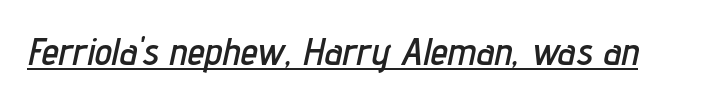
{"italic": "yes", "lean": "right", "slant_degrees": 12, "width": "condensed", "stroke_contrast": "low", "x_height": "medium", "monospaced": "no", "underline": "yes", "letter_spacing": "normal", "letter_spacing_em": 0.0, "glyph_px": 39}
